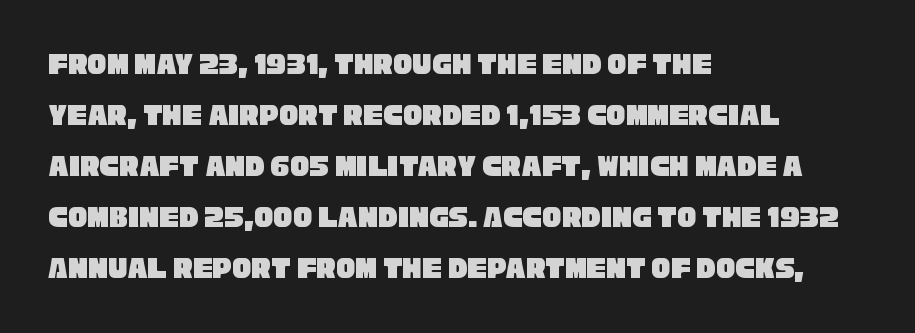
{"serif": "no", "width": "condensed", "stroke_contrast": "low", "x_height": "large", "monospaced": "no", "underline": "no", "align": "left", "line_spacing": "normal", "line_spacing_ratio": 1.59, "letter_spacing": "normal", "letter_spacing_em": 0.0, "glyph_px": 32}
